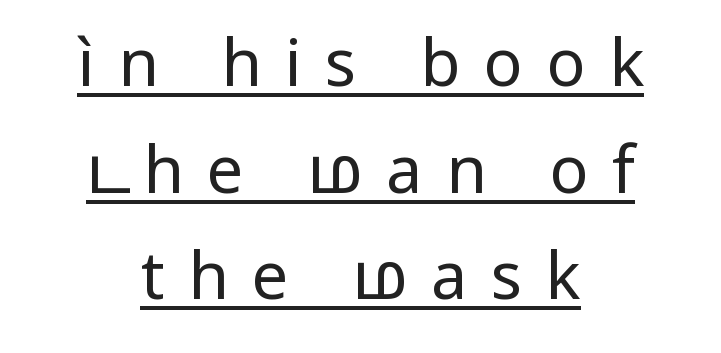
The image shows 65 px regular-weight sans-serif type, upright; set centered, normal line spacing (1.64x), unusually wide letter spacing (+0.36 em), underlined; low stroke contrast and a medium x-height.
